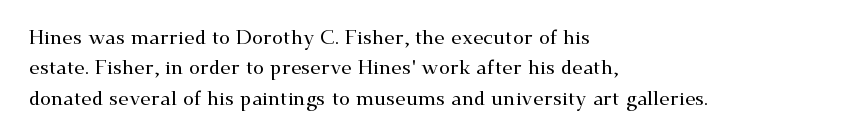
Characters follow at the spacing the type designer built in. The line-height multiplier appears to be the usual default. Just letters on the line, the space beneath them empty. It's the straight-up-and-down kind of type. Each line starts at the same left margin while the right side varies.
